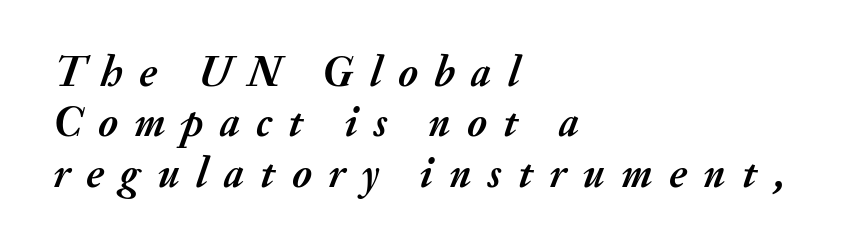
The image shows 43 px semibold type, italic (leaning right); set left-aligned, line spacing 1.17x, unusually wide letter spacing (+0.38 em), not underlined; medium stroke contrast and a small x-height.
